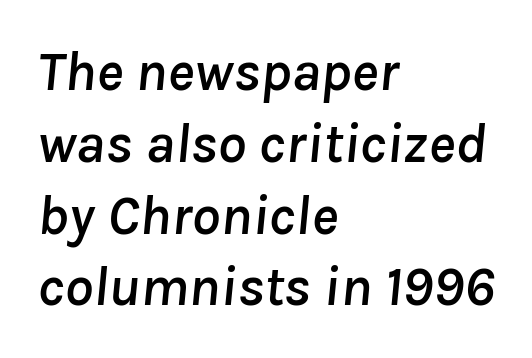
{"italic": "yes", "lean": "right", "slant_degrees": 8, "width": "normal", "stroke_contrast": "low", "x_height": "medium", "monospaced": "no", "underline": "no", "align": "left", "line_spacing": "normal", "line_spacing_ratio": 1.26, "letter_spacing": "normal", "letter_spacing_em": 0.0, "glyph_px": 57}
